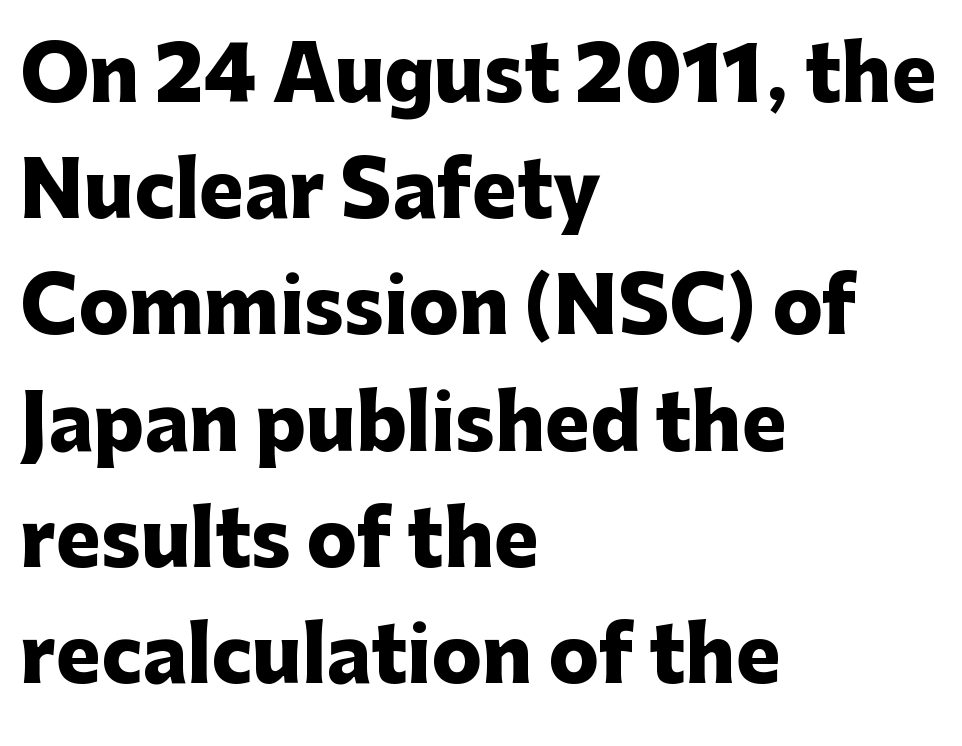
{"serif": "no", "italic": "no", "bold": "yes", "weight": "heavy", "width": "normal", "stroke_contrast": "low", "x_height": "medium", "monospaced": "no", "underline": "no", "align": "left", "line_spacing": "normal", "line_spacing_ratio": 1.55, "letter_spacing": "normal", "letter_spacing_em": 0.0, "glyph_px": 75}
